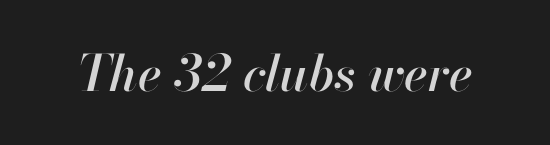
{"italic": "yes", "lean": "right", "slant_degrees": 13, "width": "normal", "stroke_contrast": "high", "x_height": "small", "monospaced": "no", "underline": "no", "letter_spacing": "normal", "letter_spacing_em": 0.0, "glyph_px": 50}
